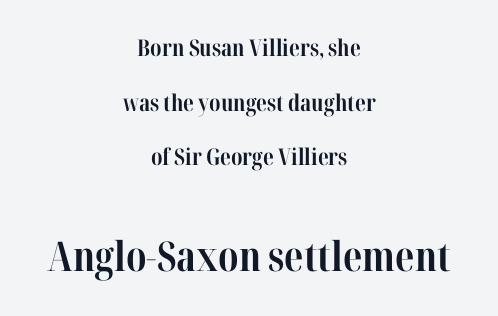
The image shows 41 px bold, condensed serif type, upright; set centered, loose line spacing (2.37x), normal letter spacing, not underlined; the second (bottom) block is 1.78x larger; high stroke contrast and a medium x-height.
